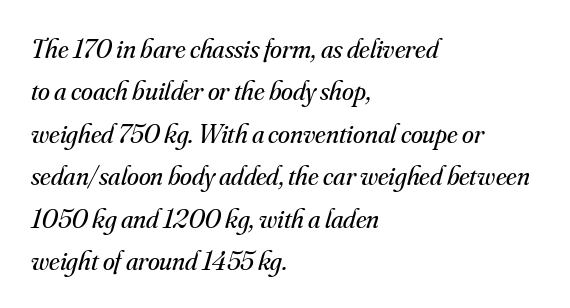
{"italic": "yes", "lean": "right", "slant_degrees": 16, "bold": "no", "underline": "no", "align": "left", "line_spacing": "normal", "line_spacing_ratio": 1.57, "letter_spacing": "normal", "letter_spacing_em": 0.0, "glyph_px": 27}
